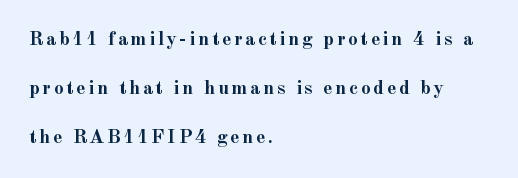
The image shows 20 px bold type, upright; set left-aligned, loose line spacing (2.46x), not underlined.
